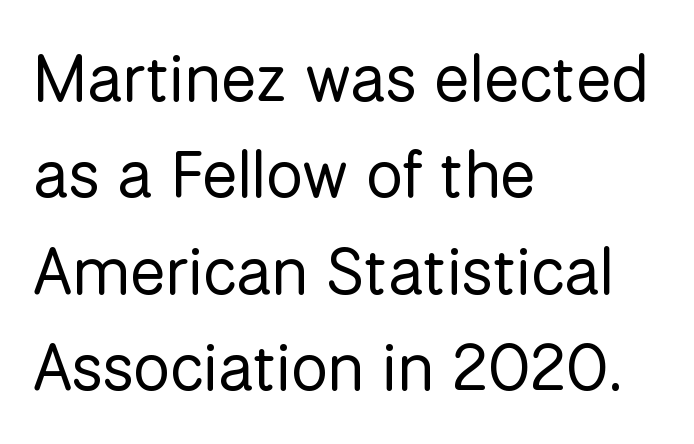
The font's upright variant was chosen for this text. The glyphs in this specimen are sans serif. The type is set solid horizontally, with unmodified tracking. The rows are spaced the way most documents space them. The typesetter chose a ragged-right arrangement here.
